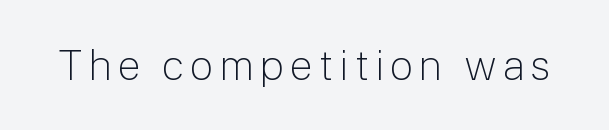
The lettering holds an erect, upright posture throughout. The letters look calm and open, with moderate or lighter stems. The zone under the glyphs is completely vacant. Think of a printed novel: that variable character pitch is what you see here. Type style note: lacks serifs.
